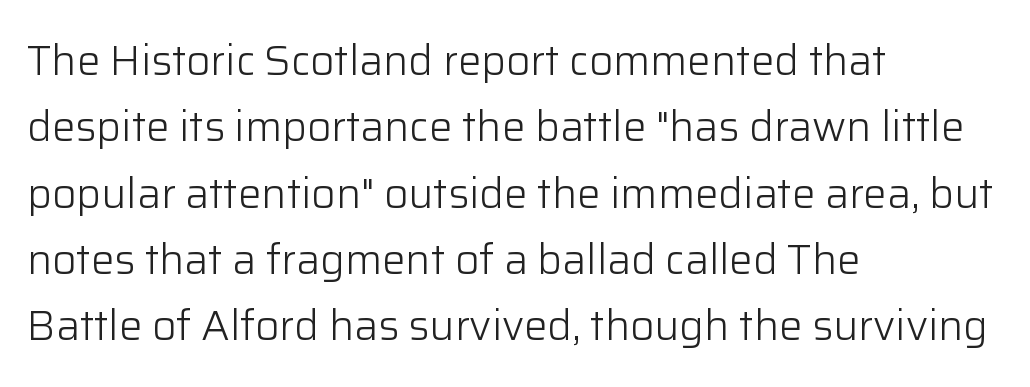
The image shows 42 px light sans-serif type, upright; set left-aligned, normal line spacing (1.58x), normal letter spacing, not underlined; low stroke contrast and a medium x-height.
